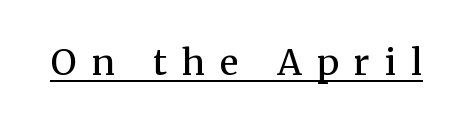
{"serif": "yes", "italic": "no", "bold": "no", "weight": "regular", "width": "normal", "stroke_contrast": "medium", "x_height": "medium", "monospaced": "no", "underline": "yes", "letter_spacing": "wide", "letter_spacing_em": 0.42, "glyph_px": 36}
